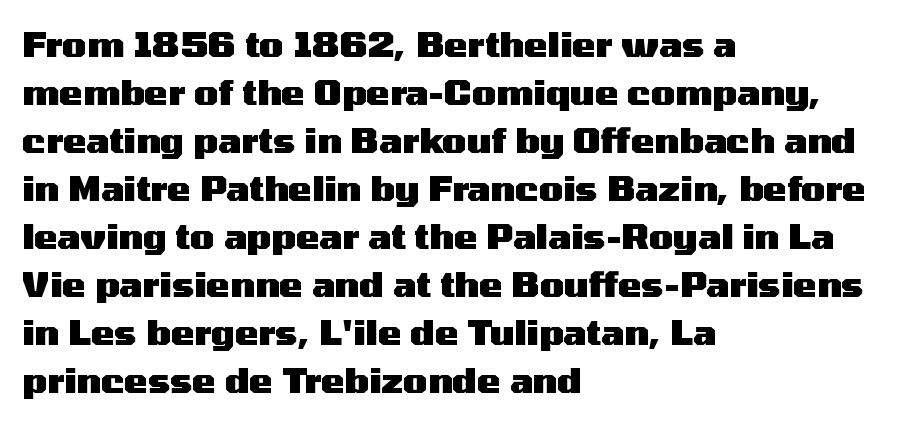
The image shows 35 px heavy, wide sans-serif type, upright; set left-aligned, normal line spacing (1.37x), normal letter spacing, not underlined; medium stroke contrast and a medium x-height.
